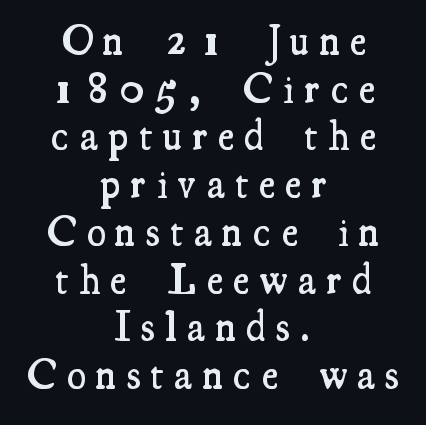
The image shows 43 px semibold, condensed serif type, upright; set centered, tight line spacing (1.11x), unusually wide letter spacing (+0.25 em), not underlined; medium stroke contrast and a small x-height.
